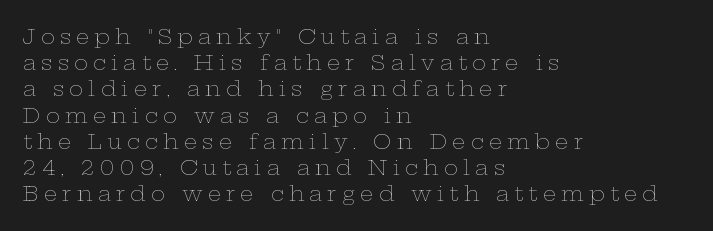
{"italic": "no", "bold": "no", "underline": "no", "align": "left", "line_spacing": "normal", "line_spacing_ratio": 1.25, "letter_spacing": "wide", "letter_spacing_em": 0.25, "glyph_px": 21}
